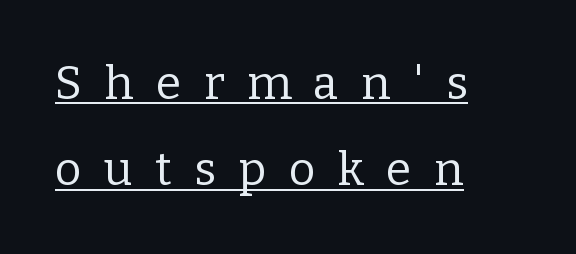
Characters follow at a spacing far wider than the type designer built in. No letter is thick-stroked: the sample isn't bold. Character widths vary here, with narrow letters taking less room than wide ones. No italicization has been applied; the sample stays upright. Notice how the passage keeps a crisp vertical edge on the left only.
